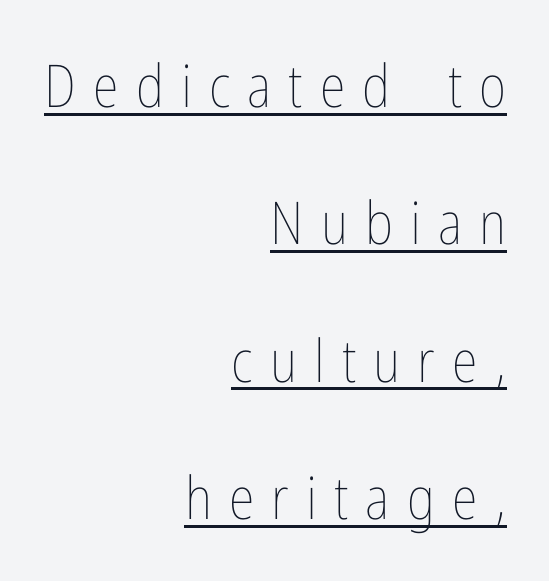
The image shows 59 px thin, condensed type, upright; set right-aligned, loose line spacing (2.33x), unusually wide letter spacing (+0.29 em), underlined; low stroke contrast and a medium x-height.
